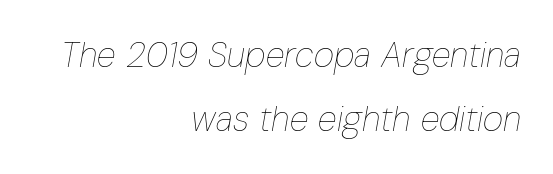
The image shows 35 px thin, condensed type, italic (leaning right); set right-aligned, line spacing 1.82x, normal letter spacing, not underlined; low stroke contrast and a medium x-height.
